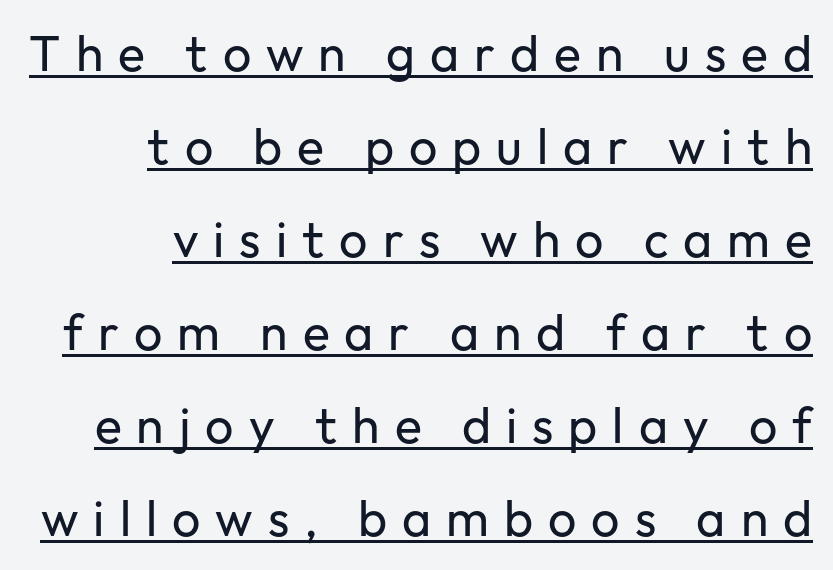
Character widths vary here, with narrow letters taking less room than wide ones. Characters remain perfectly vertical along every line. Underline: present. In terms of letterspacing, this is a distinctly airy, spread setting. The weight would be labelled regular, book, light, or lighter still.
